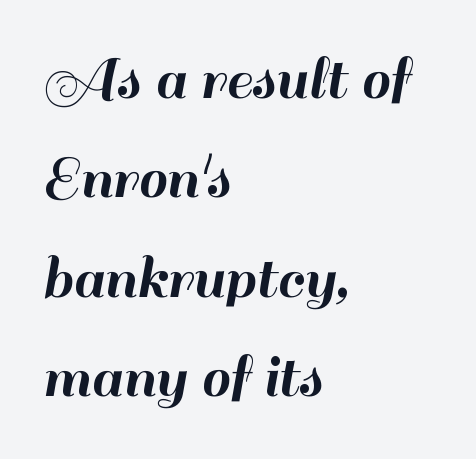
{"serif": "no", "width": "normal", "stroke_contrast": "high", "x_height": "small", "monospaced": "no", "underline": "no", "align": "left", "line_spacing": "normal", "line_spacing_ratio": 1.53, "letter_spacing": "normal", "letter_spacing_em": 0.0, "glyph_px": 65}
